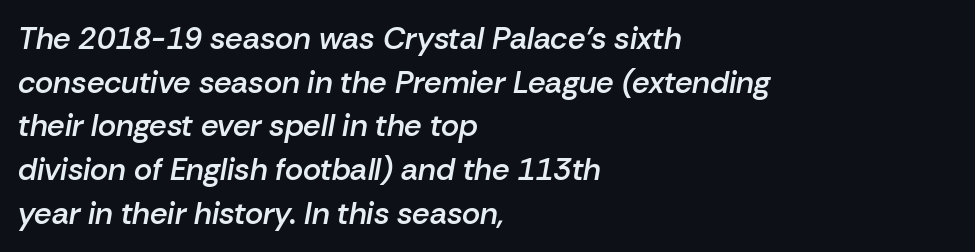
{"italic": "yes", "lean": "right", "slant_degrees": 10, "bold": "semi", "weight": "semibold", "width": "normal", "stroke_contrast": "low", "x_height": "medium", "monospaced": "no", "underline": "no", "align": "left", "line_spacing": "normal", "line_spacing_ratio": 1.41, "letter_spacing": "normal", "letter_spacing_em": 0.0, "glyph_px": 31}
